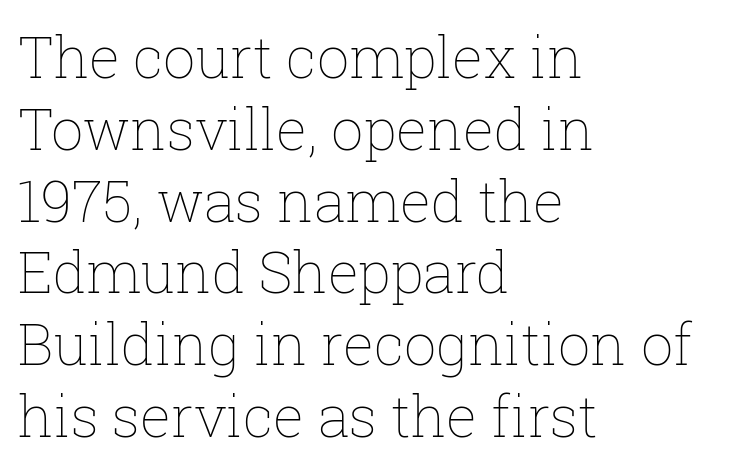
The lines are quadded left. There is no visible air inserted between adjacent glyphs. Each row of text sits above clean, open space. One glance says typical: line gaps are just what's usual.
